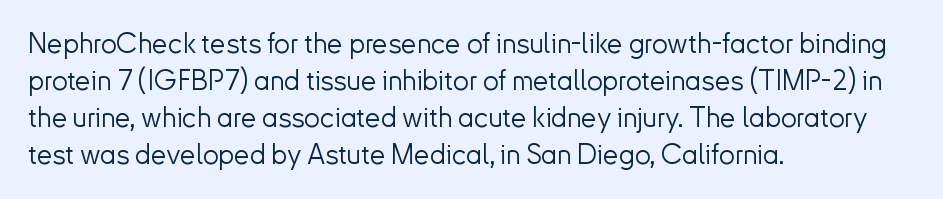
The font sits on the lighter half of the weight spectrum, regular included. Letters rest on an invisible, unmarked baseline. Nope, no serifs anywhere on these letters. Upright lettering throughout. Between one letter and the next there's only the usual sliver of space. This block has exactly the height ordinary leading produces.
